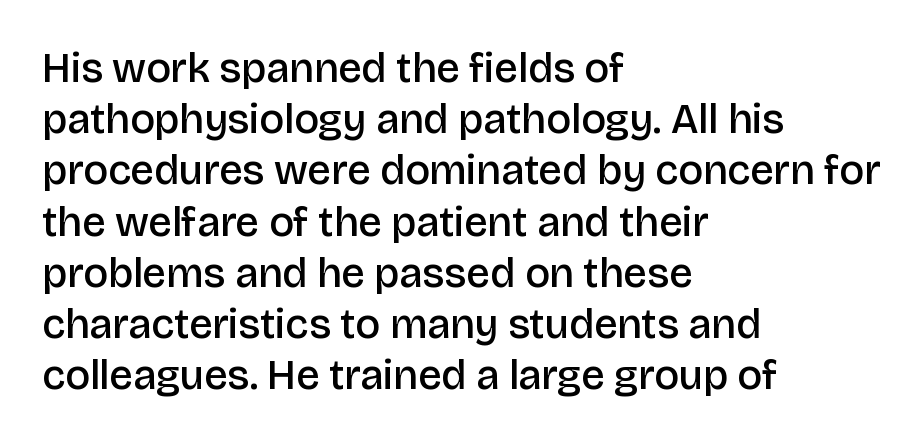
The image shows 42 px semibold sans-serif type, upright; set left-aligned, line spacing 1.22x, normal letter spacing, not underlined; low stroke contrast and a large x-height.
